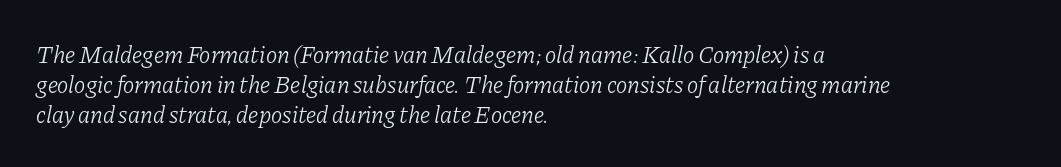
The image shows 24 px text type, italic (leaning right); set left-aligned, normal line spacing (1.25x), normal letter spacing, not underlined.
